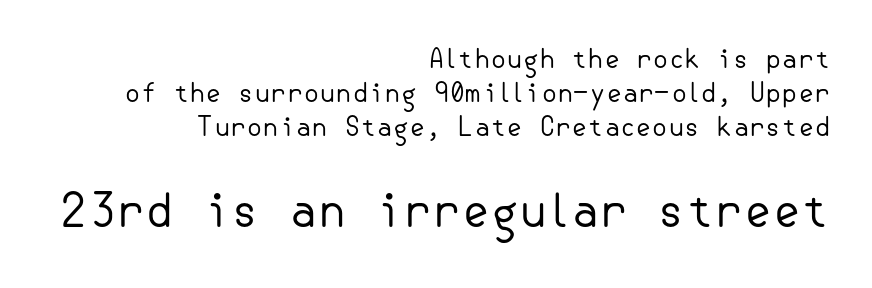
{"serif": "no", "italic": "no", "bold": "no", "weight": "regular", "width": "normal", "stroke_contrast": "low", "x_height": "small", "underline": "no", "align": "right", "line_spacing": "normal", "line_spacing_ratio": 1.31, "letter_spacing": "normal", "letter_spacing_em": 0.0, "larger_block": "second", "size_ratio": 1.77, "glyph_px": 46}
